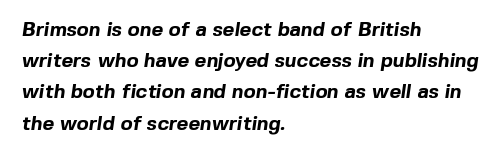
The image shows 20 px bold type; set left-aligned, normal line spacing (1.56x), normal letter spacing, not underlined.
